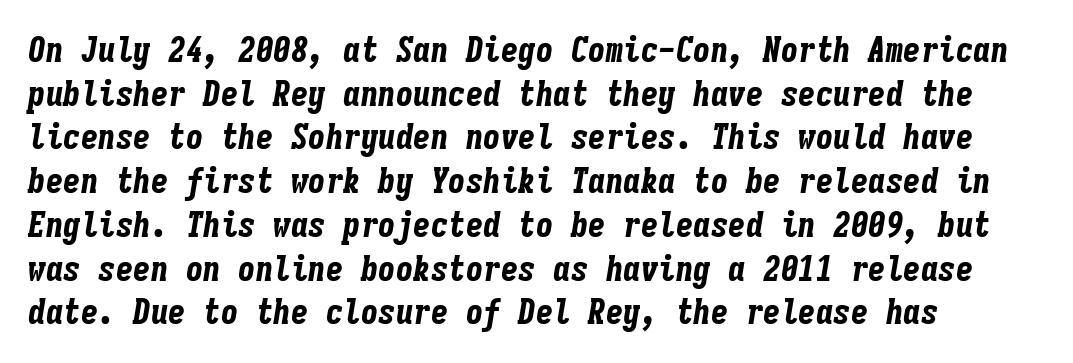
The image shows 35 px bold, condensed type, italic (leaning right), monospaced; set left-aligned, normal line spacing (1.25x), normal letter spacing, not underlined; low stroke contrast and a medium x-height.
